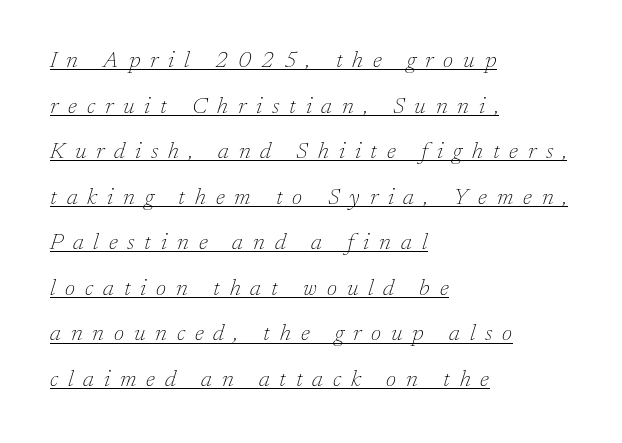
{"italic": "yes", "lean": "right", "slant_degrees": 17, "bold": "no", "underline": "yes", "align": "left", "line_spacing": "loose", "line_spacing_ratio": 1.98, "letter_spacing": "wide", "letter_spacing_em": 0.43, "glyph_px": 23}
